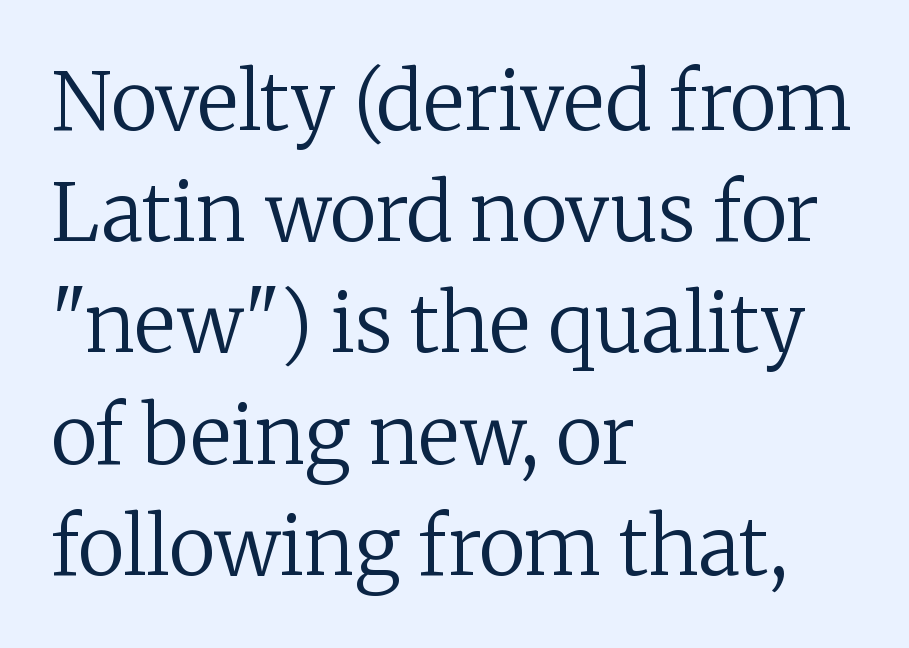
A serif font was chosen for this passage. Does the lettering tilt? It doesn't — this is upright. Think of a printed novel: that variable character pitch is what you see here. The setting favours the left margin, as ordinary paragraphs usually do.
